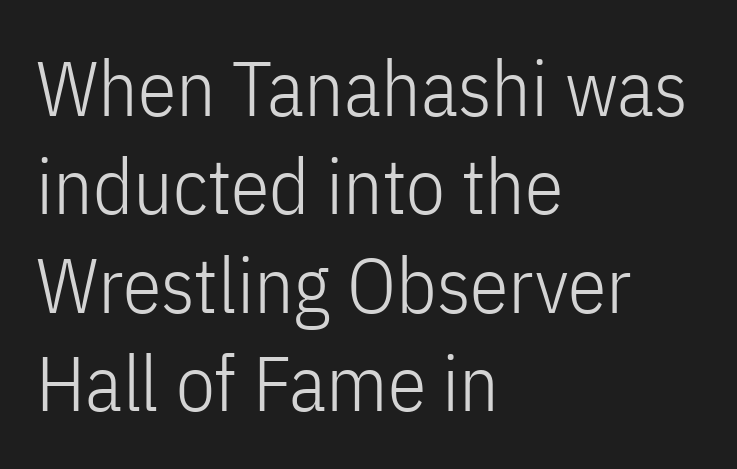
Q: Is the text bold? A: No.
Q: Is the text italic (slanted)? A: No, it is upright.
Q: Is the typeface a serif or a sans-serif typeface? A: Sans-serif.
Q: Is the text underlined? A: No.
Q: How is the paragraph aligned? A: Left-aligned.
Q: Is the spacing between letters normal or unusually wide? A: Normal.
Q: Is the spacing between lines tight, normal or loose? A: Normal.
Q: Width (condensed, normal, or wide)? A: Condensed.
Q: Stroke contrast? A: Low.
Q: x-height? A: Medium.
Q: Monospaced? A: No.
